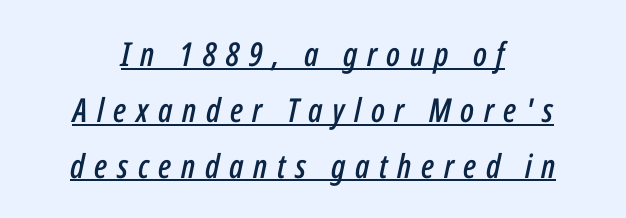
Q: Is the text italic (slanted)? A: Yes, it leans right by about 12 degrees.
Q: Is the text underlined? A: Yes.
Q: How is the paragraph aligned? A: Centered.
Q: Is the spacing between letters normal or unusually wide? A: Unusually wide.
Q: Is the spacing between lines tight, normal or loose? A: Normal.
Q: Width (condensed, normal, or wide)? A: Condensed.
Q: Stroke contrast? A: Low.
Q: x-height? A: Medium.
Q: Monospaced? A: No.
